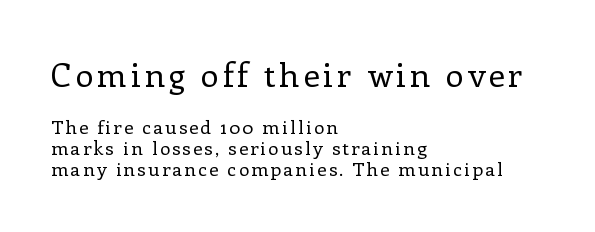
Q: Is the text bold? A: No.
Q: Is the text italic (slanted)? A: No, it is upright.
Q: Is the typeface a serif or a sans-serif typeface? A: Serif.
Q: Is the text underlined? A: No.
Q: How is the paragraph aligned? A: Left-aligned.
Q: Is the spacing between lines tight, normal or loose? A: Tight.
Q: Which block of text is set in a larger size, the first (top) or the second (bottom)? A: The first (top) one.
Q: Width (condensed, normal, or wide)? A: Normal.
Q: Stroke contrast? A: Low.
Q: x-height? A: Medium.
Q: Monospaced? A: No.
